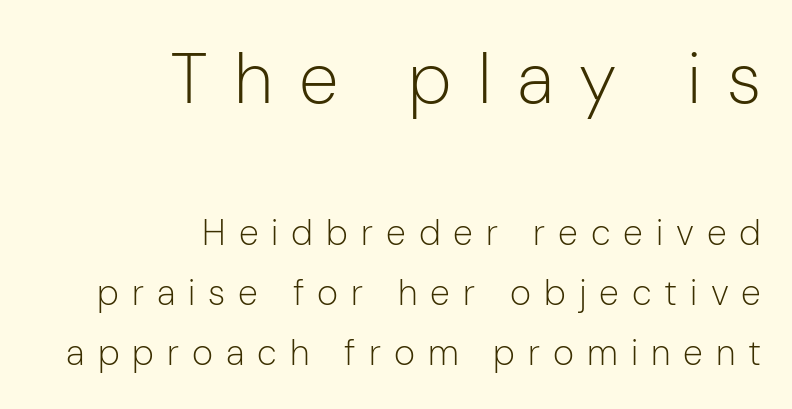
Q: Is the text bold? A: No.
Q: Is the text italic (slanted)? A: No, it is upright.
Q: Is the typeface a serif or a sans-serif typeface? A: Sans-serif.
Q: Is the text underlined? A: No.
Q: How is the paragraph aligned? A: Right-aligned.
Q: Is the spacing between letters normal or unusually wide? A: Unusually wide.
Q: Is the spacing between lines tight, normal or loose? A: Normal.
Q: Which block of text is set in a larger size, the first (top) or the second (bottom)? A: The first (top) one.
Q: Width (condensed, normal, or wide)? A: Normal.
Q: Stroke contrast? A: Low.
Q: x-height? A: Medium.
Q: Monospaced? A: No.
